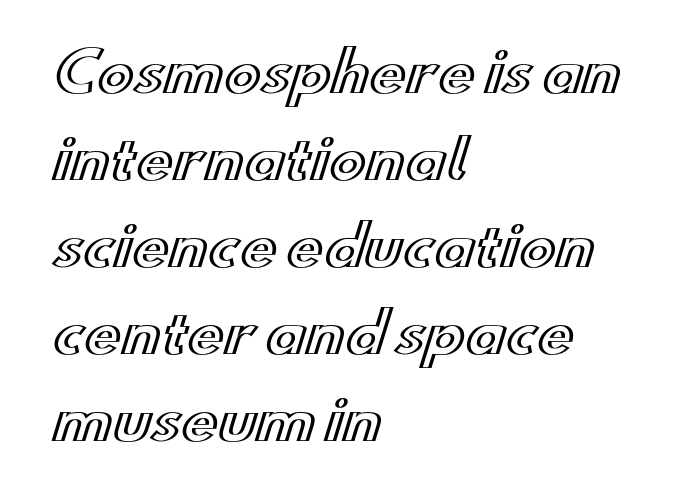
Q: Is the text italic (slanted)? A: Yes.
Q: Is the text underlined? A: No.
Q: How is the paragraph aligned? A: Left-aligned.
Q: Is the spacing between letters normal or unusually wide? A: Normal.
Q: Is the spacing between lines tight, normal or loose? A: Normal.
Q: Width (condensed, normal, or wide)? A: Wide.
Q: x-height? A: Small.
Q: Monospaced? A: No.
